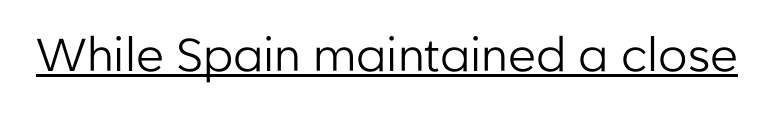
The weight tops out at a normal text grade. Quick note: underline on. Inter-character spacing is left at the font's built-in metrics. The letters stand upright; this is a roman face. The face used here is a sans, in the tradition of grotesques and geometrics.
